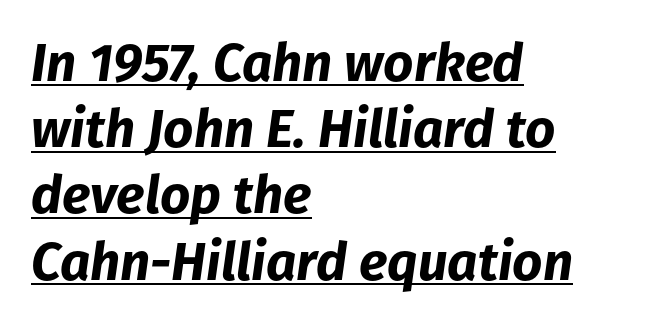
Q: Is the text bold? A: Yes.
Q: Is the text italic (slanted)? A: Yes, it leans right by about 8 degrees.
Q: Is the text underlined? A: Yes.
Q: How is the paragraph aligned? A: Left-aligned.
Q: Is the spacing between letters normal or unusually wide? A: Normal.
Q: Is the spacing between lines tight, normal or loose? A: Normal.
Q: Width (condensed, normal, or wide)? A: Normal.
Q: Stroke contrast? A: Low.
Q: x-height? A: Medium.
Q: Monospaced? A: No.
